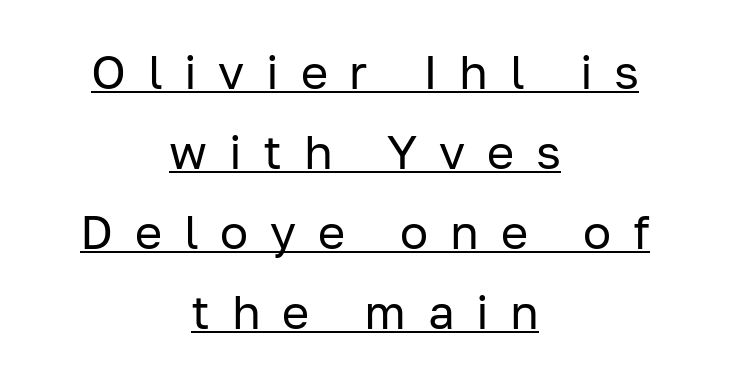
Nothing heavy about these letters — not bold at all. It's the straight-up-and-down kind of type. Someone cranked the tracking dial way up on this one. Here the designer chose a conventional face with non-uniform glyph widths.
